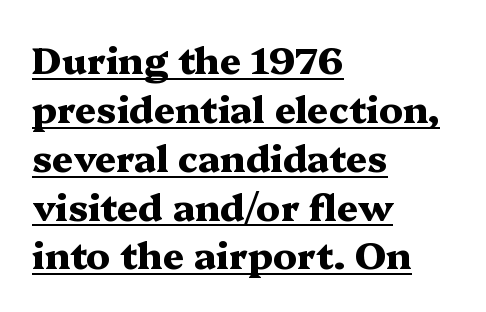
The image shows 37 px heavy, wide serif type, upright; set left-aligned, normal line spacing (1.32x), normal letter spacing, underlined; medium stroke contrast and a medium x-height.
